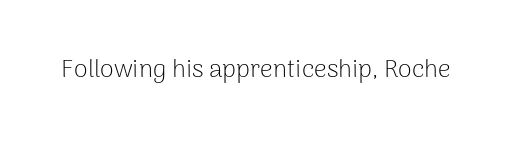
{"italic": "no", "bold": "no", "underline": "no", "letter_spacing": "normal", "letter_spacing_em": 0.0, "glyph_px": 25}
